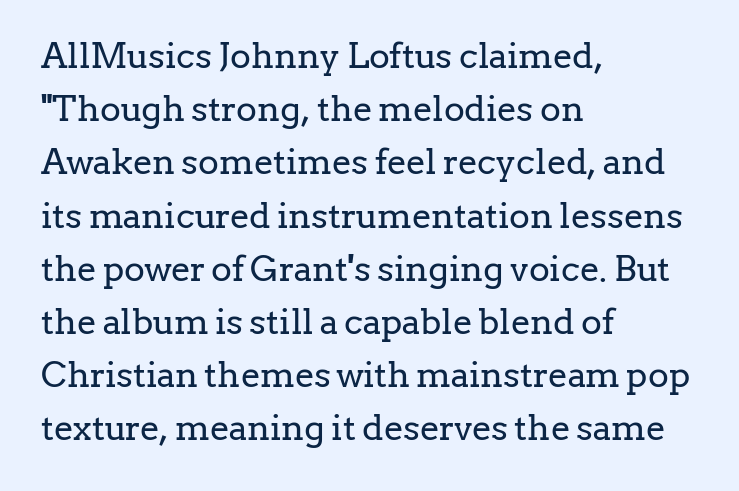
Q: Is the text bold? A: No.
Q: Is the text italic (slanted)? A: No, it is upright.
Q: Is the typeface a serif or a sans-serif typeface? A: Serif.
Q: Is the text underlined? A: No.
Q: How is the paragraph aligned? A: Left-aligned.
Q: Is the spacing between letters normal or unusually wide? A: Normal.
Q: Is the spacing between lines tight, normal or loose? A: Normal.
Q: Width (condensed, normal, or wide)? A: Normal.
Q: Stroke contrast? A: Low.
Q: x-height? A: Medium.
Q: Monospaced? A: No.
